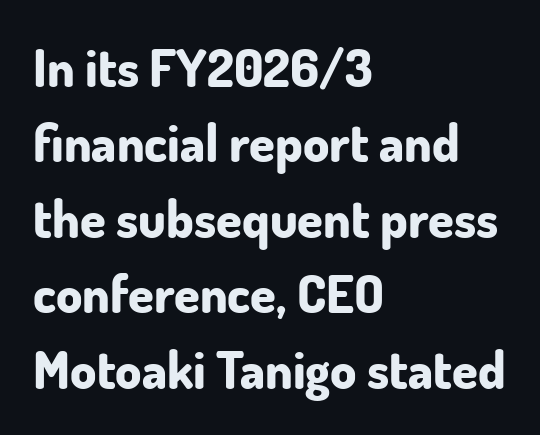
The glyphs in this specimen are sans serif. Caption: bold face, heavy strokes. Reading down the column, the eye jumps a familiar distance to each next line. This is roman type, the default non-slanted kind. Leftover space on each line is placed entirely after the last word.
